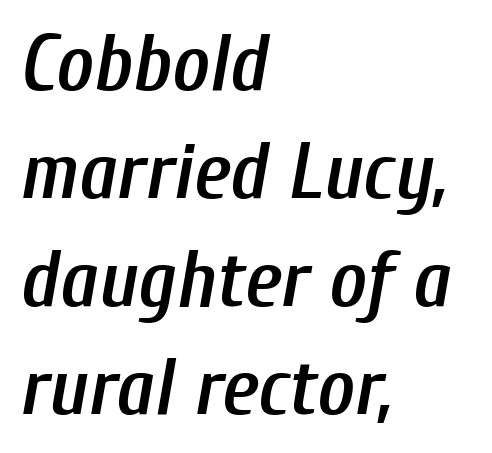
{"italic": "yes", "lean": "right", "slant_degrees": 10, "bold": "semi", "weight": "semibold", "width": "condensed", "stroke_contrast": "low", "x_height": "medium", "monospaced": "no", "underline": "no", "align": "left", "line_spacing": "normal", "line_spacing_ratio": 1.35, "letter_spacing": "normal", "letter_spacing_em": 0.0, "glyph_px": 80}
